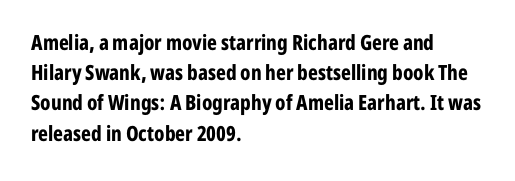
{"italic": "no", "bold": "yes", "underline": "no", "align": "left", "line_spacing": "normal", "line_spacing_ratio": 1.44, "letter_spacing": "normal", "letter_spacing_em": 0.0, "glyph_px": 21}
